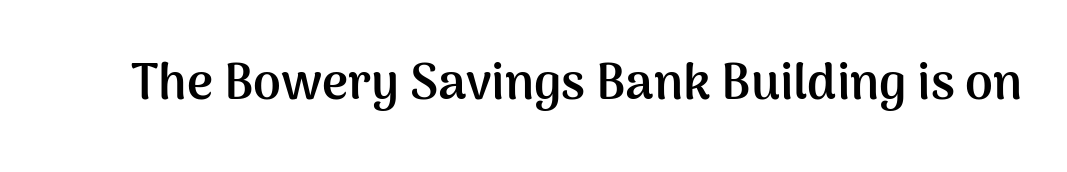
Q: Is the text bold? A: Yes.
Q: Is the text italic (slanted)? A: No, it is upright.
Q: Is the typeface a serif or a sans-serif typeface? A: Sans-serif.
Q: Is the text underlined? A: No.
Q: Is the spacing between letters normal or unusually wide? A: Normal.
Q: Width (condensed, normal, or wide)? A: Normal.
Q: Stroke contrast? A: Medium.
Q: x-height? A: Medium.
Q: Monospaced? A: No.
